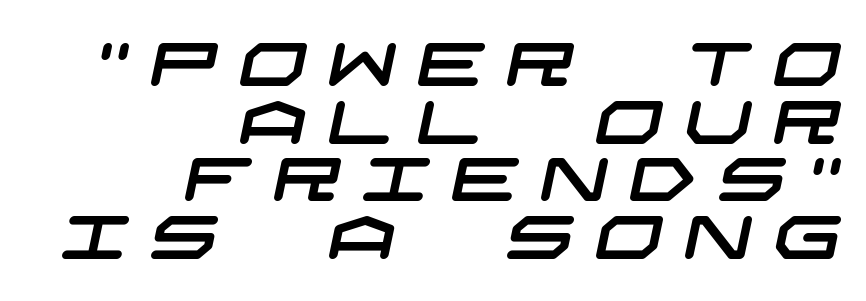
The image shows 60 px wide sans-serif type; set right-aligned, tight line spacing (0.96x), unusually wide letter spacing (+0.35 em), not underlined; low stroke contrast and a large x-height.
